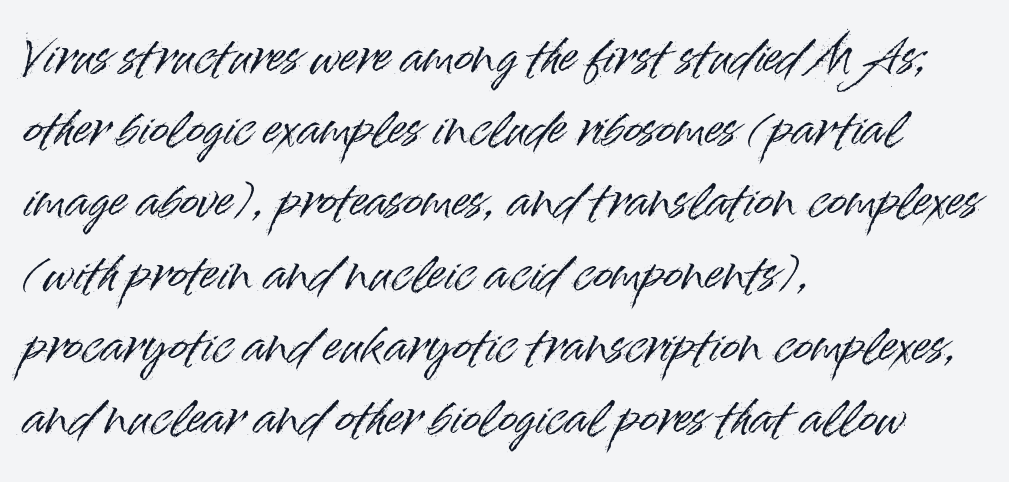
{"serif": "no", "width": "normal", "stroke_contrast": "high", "x_height": "small", "monospaced": "no", "underline": "no", "align": "left", "line_spacing": "normal", "line_spacing_ratio": 1.57, "letter_spacing": "normal", "letter_spacing_em": 0.0, "glyph_px": 46}
